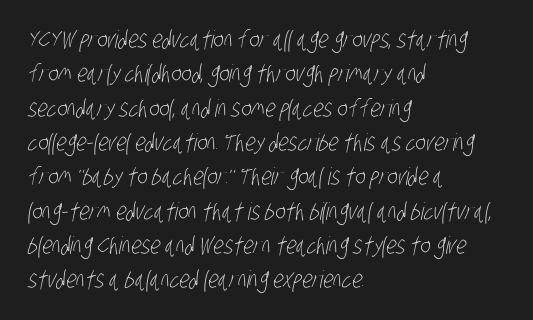
The image shows 24 px text type; set left-aligned, normal line spacing (1.43x), normal letter spacing, not underlined.
